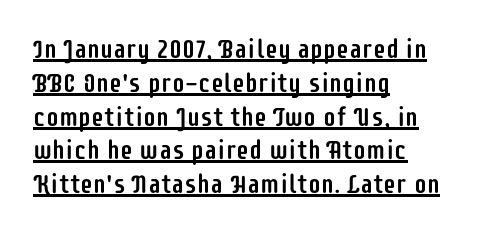
The image shows 26 px text type, upright; set left-aligned, normal line spacing (1.3x), normal letter spacing, underlined.
